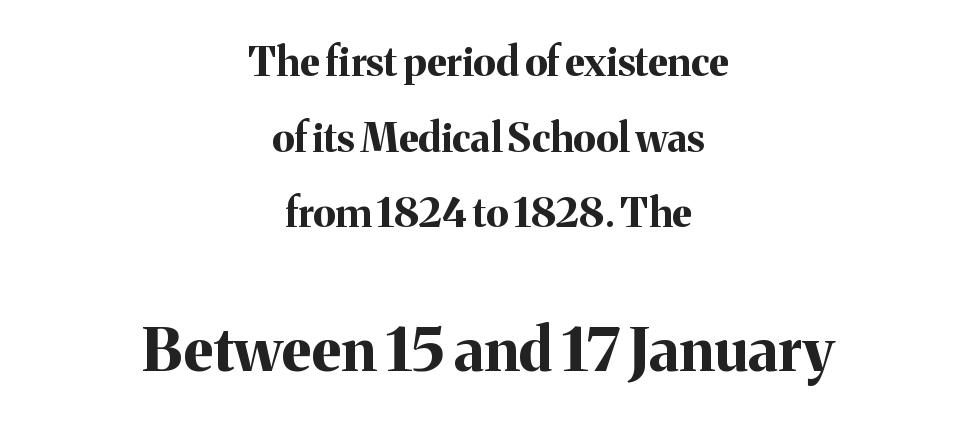
The face used here is proportionally spaced, like ordinary book or web type. Teacher's note: observe the equal gaps on both sides — that is centered alignment. Every letter is thick-stroked: bold, no question. You get the small type first, then a jump to larger type.
